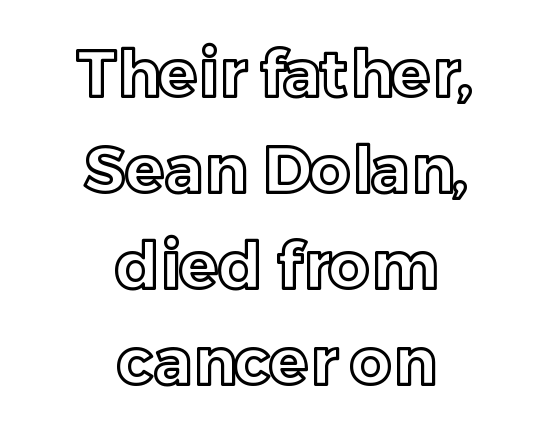
{"italic": "no", "width": "normal", "x_height": "medium", "monospaced": "no", "underline": "no", "align": "center", "line_spacing": "normal", "line_spacing_ratio": 1.5, "letter_spacing": "normal", "letter_spacing_em": 0.0, "glyph_px": 64}
